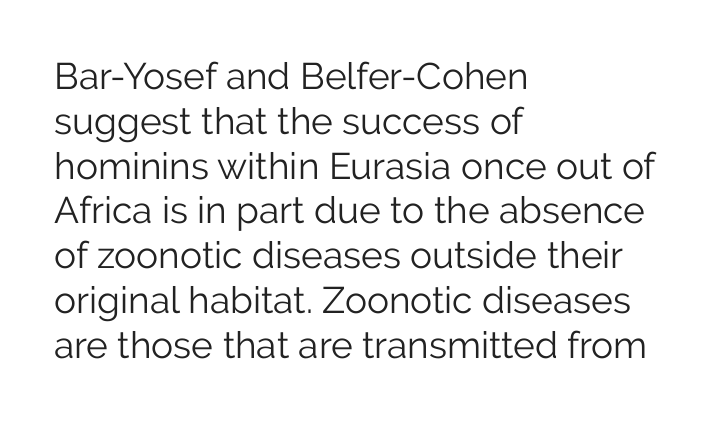
The image shows 37 px light sans-serif type, upright; set left-aligned, line spacing 1.21x, normal letter spacing, not underlined; low stroke contrast and a medium x-height.
